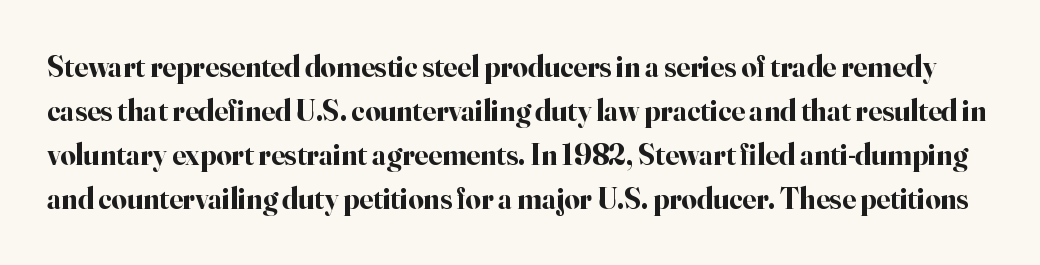
{"serif": "yes", "italic": "no", "bold": "yes", "weight": "bold", "width": "normal", "stroke_contrast": "high", "x_height": "small", "monospaced": "no", "underline": "no", "line_spacing": "normal", "line_spacing_ratio": 1.47, "letter_spacing": "normal", "letter_spacing_em": 0.0, "glyph_px": 30}
